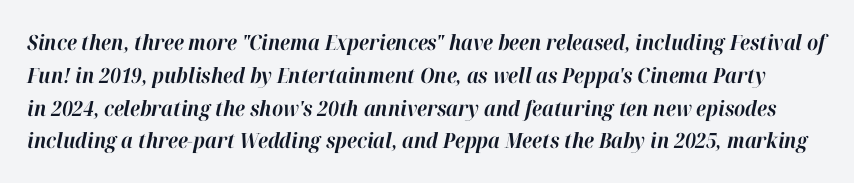
The image shows 21 px bold type, italic (leaning right); set normal line spacing (1.56x), normal letter spacing, not underlined.
